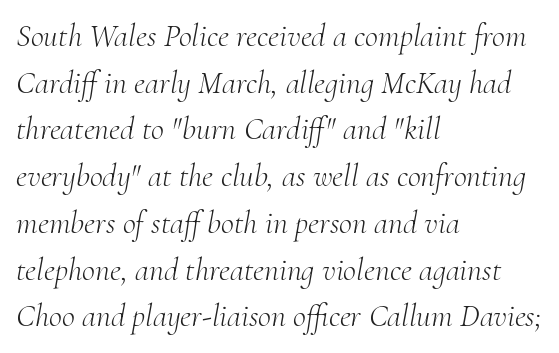
This rendering uses left alignment, leaving the right contour irregular. Between one letter and the next there's only the usual sliver of space. This block has exactly the height ordinary leading produces. The space directly below the letters is spotless. Is this a heavy cut? Hardly; it is regular or lighter. Unlike a clean sans, this face finishes its strokes with serifs.
